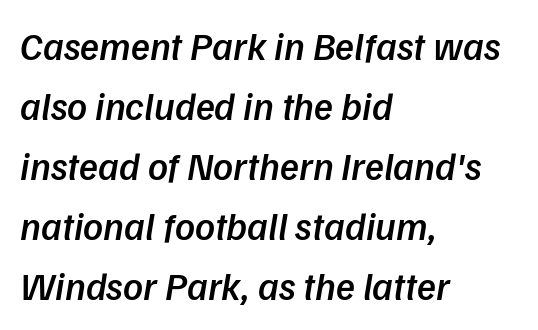
{"serif": "no", "bold": "semi", "weight": "semibold", "width": "normal", "stroke_contrast": "low", "x_height": "medium", "monospaced": "no", "underline": "no", "align": "left", "line_spacing": "normal", "line_spacing_ratio": 1.54, "letter_spacing": "normal", "letter_spacing_em": 0.0, "glyph_px": 39}
